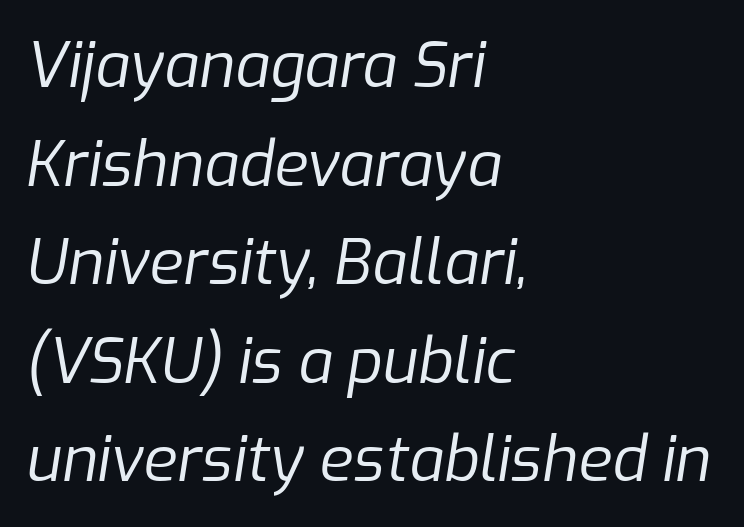
The image shows 62 px regular-weight type, italic (leaning right); set left-aligned, normal line spacing (1.59x), normal letter spacing, not underlined; low stroke contrast and a medium x-height.
